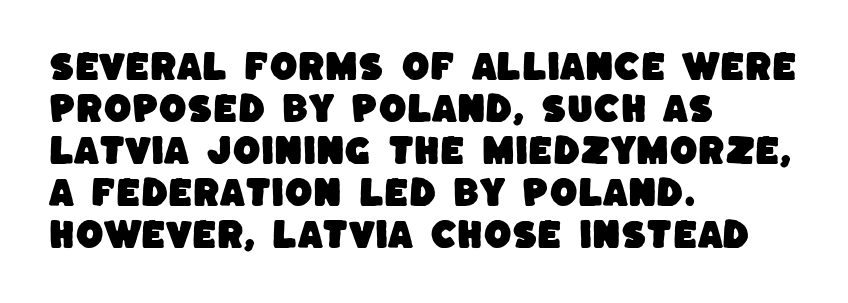
The image shows 32 px sans-serif type; set left-aligned, normal line spacing (1.31x), normal letter spacing, not underlined; low stroke contrast and a large x-height.
